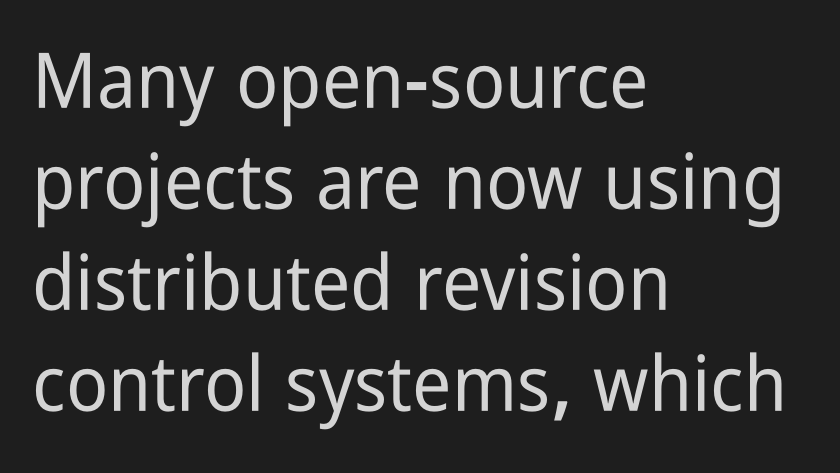
No word sits above an underline. In terms of leading, this rendering sits right in the middle. Posture: straight, roman, zero tilt. The letters advance in unequal steps, a hallmark of proportional type. Is the block centered? No — it sits flush against the left margin. Is the letter spacing exaggerated? No — it looks like the ordinary default.
